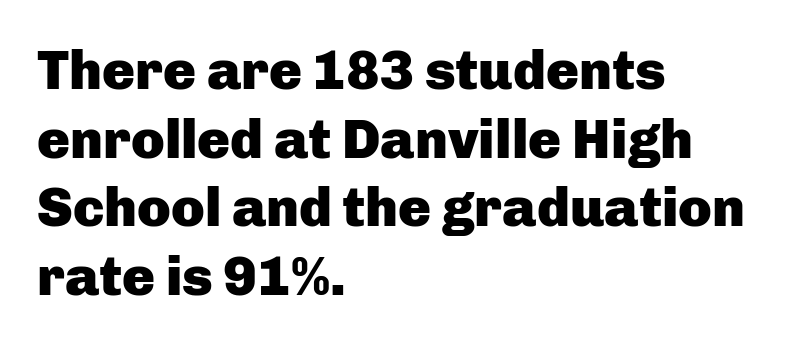
I'd call this a sans setting — the letters go barefoot. These lines are set flush left with a ragged right edge. Heft: maximum for text — a bold. What's the leading like? Ordinary, nothing unusual. This rendering features lettering with no underline.
